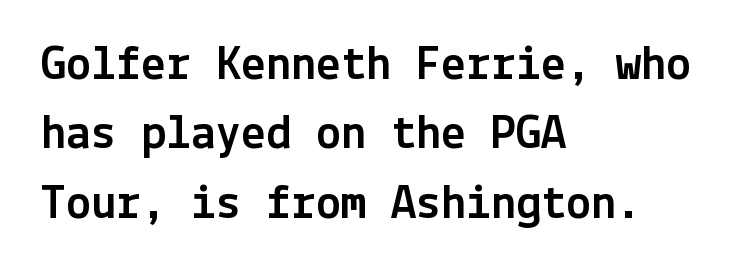
Q: Is the text italic (slanted)? A: No, it is upright.
Q: Is the typeface a serif or a sans-serif typeface? A: Sans-serif.
Q: Is the text underlined? A: No.
Q: How is the paragraph aligned? A: Left-aligned.
Q: Is the spacing between letters normal or unusually wide? A: Normal.
Q: Is the spacing between lines tight, normal or loose? A: Normal.
Q: Width (condensed, normal, or wide)? A: Normal.
Q: x-height? A: Medium.
